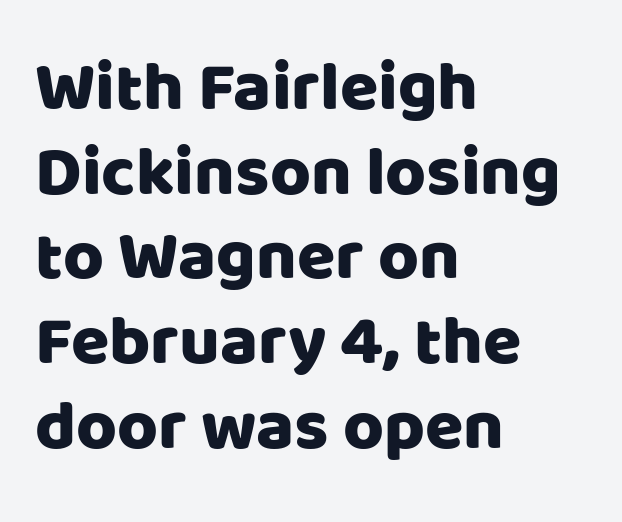
Each word holds together tightly as a unit, with standard inter-letter gaps. Casual observation: everything's shoved over to the left. Unmarked baselines from the first word to the last. The letters advance in unequal steps, a hallmark of proportional type.
